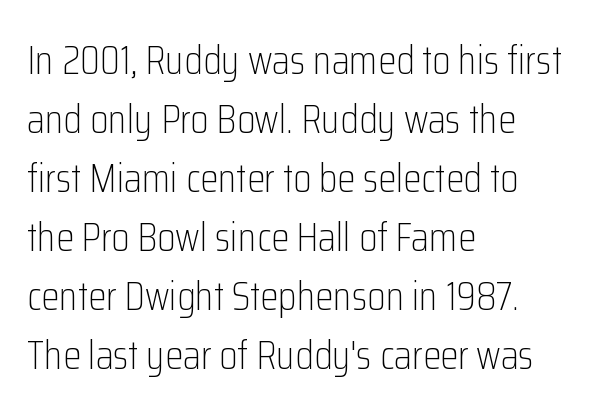
Q: Is the text bold? A: No.
Q: Is the text italic (slanted)? A: No, it is upright.
Q: Is the typeface a serif or a sans-serif typeface? A: Sans-serif.
Q: Is the text underlined? A: No.
Q: How is the paragraph aligned? A: Left-aligned.
Q: Is the spacing between letters normal or unusually wide? A: Normal.
Q: Is the spacing between lines tight, normal or loose? A: Normal.
Q: Width (condensed, normal, or wide)? A: Condensed.
Q: Stroke contrast? A: Low.
Q: x-height? A: Medium.
Q: Monospaced? A: No.
